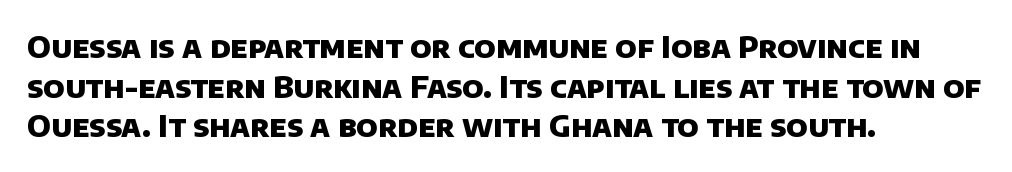
The image shows 30 px heavy sans-serif type; set left-aligned, normal line spacing (1.32x), normal letter spacing, not underlined; low stroke contrast and a large x-height.
